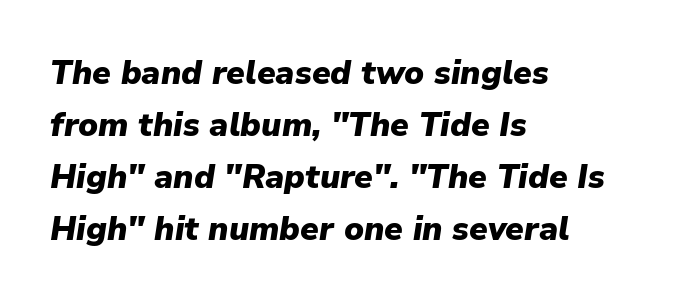
Q: Is the text bold? A: Yes.
Q: Is the text italic (slanted)? A: Yes, it leans right by about 9 degrees.
Q: Is the text underlined? A: No.
Q: How is the paragraph aligned? A: Left-aligned.
Q: Is the spacing between letters normal or unusually wide? A: Normal.
Q: Is the spacing between lines tight, normal or loose? A: Normal.
Q: Width (condensed, normal, or wide)? A: Normal.
Q: Stroke contrast? A: Low.
Q: x-height? A: Medium.
Q: Monospaced? A: No.
